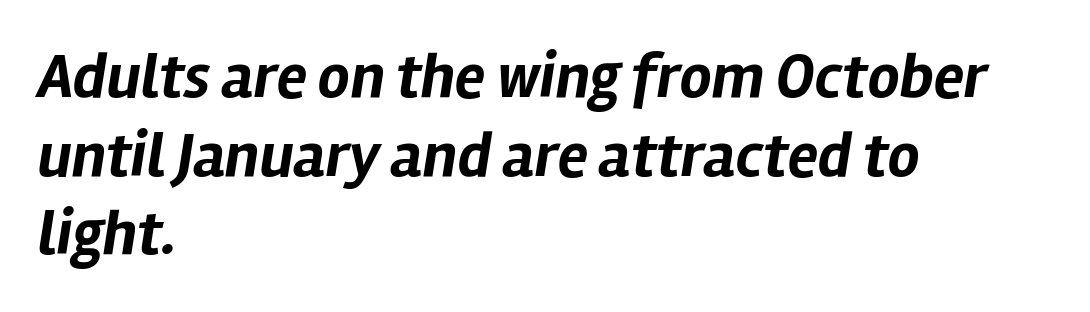
The image shows 63 px bold type, italic (leaning right); set left-aligned, normal line spacing (1.25x), normal letter spacing, not underlined; low stroke contrast and a medium x-height.
